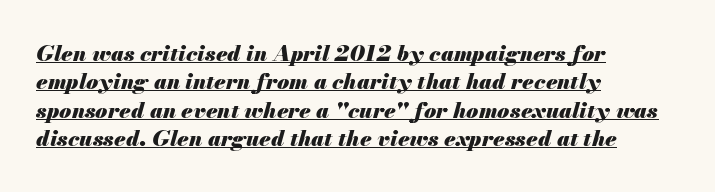
The image shows 22 px bold type, italic (leaning right); set left-aligned, normal line spacing (1.29x), normal letter spacing, underlined.
